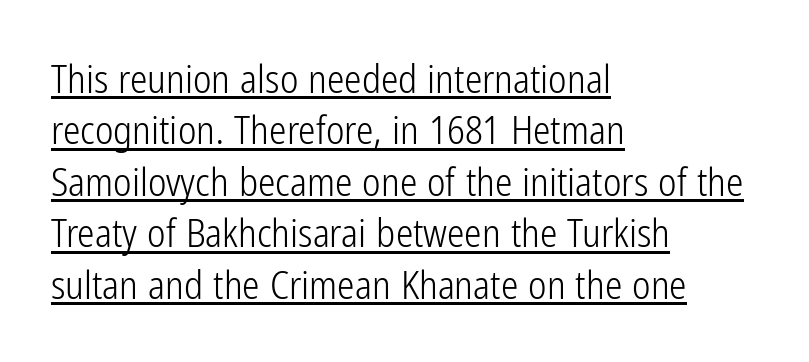
{"serif": "no", "italic": "no", "bold": "no", "weight": "light", "width": "condensed", "stroke_contrast": "low", "x_height": "medium", "monospaced": "no", "underline": "yes", "align": "left", "line_spacing": "normal", "line_spacing_ratio": 1.32, "letter_spacing": "normal", "letter_spacing_em": 0.0, "glyph_px": 39}
